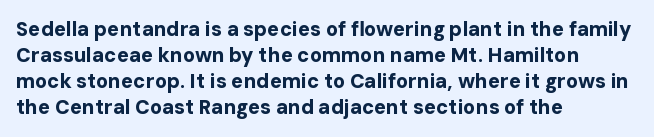
Q: Is the text bold? A: Yes.
Q: Is the text italic (slanted)? A: No, it is upright.
Q: Is the text underlined? A: No.
Q: How is the paragraph aligned? A: Left-aligned.
Q: Is the spacing between letters normal or unusually wide? A: Normal.
Q: Is the spacing between lines tight, normal or loose? A: Normal.
